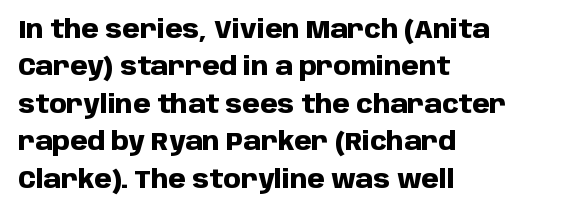
Baseline-to-baseline distance is the conventional proportion of letter height. The typesetter chose a ragged-right arrangement here. The zone under the glyphs is completely vacant. Typesetter's note: full bold, strokes at maximum text heaviness. In terms of posture, this sample is upright. The horizontal fit of the characters is conventional and even.
